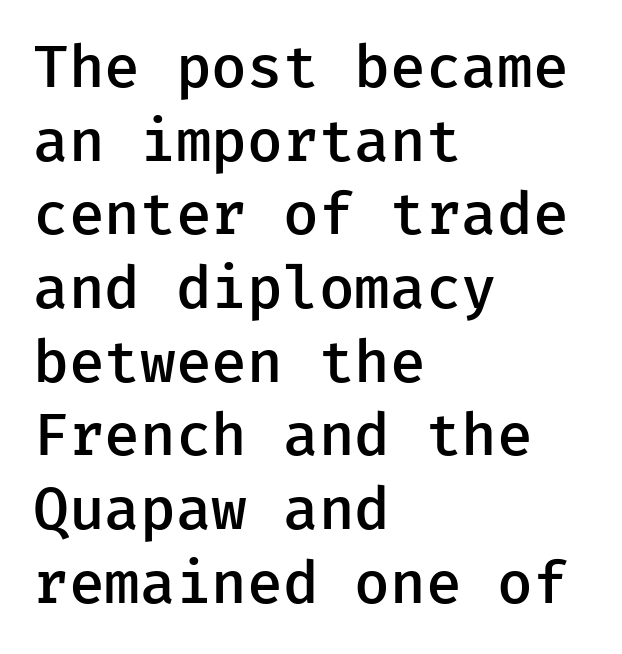
{"serif": "no", "italic": "no", "bold": "semi", "weight": "semibold", "width": "normal", "stroke_contrast": "low", "x_height": "medium", "underline": "no", "align": "left", "line_spacing": "normal", "line_spacing_ratio": 1.27, "letter_spacing": "normal", "letter_spacing_em": 0.0, "glyph_px": 58}
